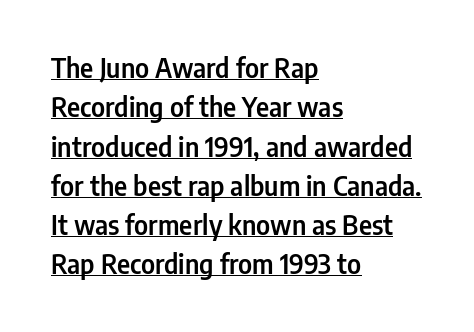
Q: Is the text italic (slanted)? A: No, it is upright.
Q: Is the text underlined? A: Yes.
Q: How is the paragraph aligned? A: Left-aligned.
Q: Is the spacing between letters normal or unusually wide? A: Normal.
Q: Is the spacing between lines tight, normal or loose? A: Normal.
